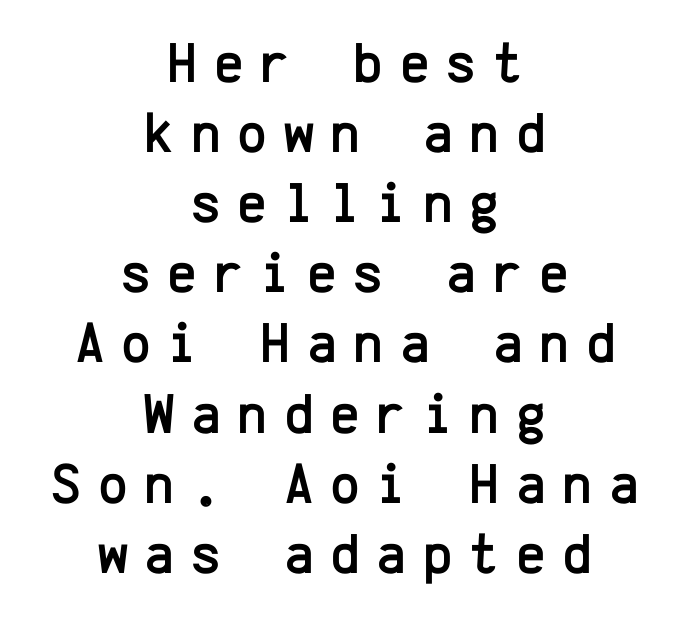
Q: Is the text italic (slanted)? A: No, it is upright.
Q: Is the typeface a serif or a sans-serif typeface? A: Sans-serif.
Q: Is the text underlined? A: No.
Q: How is the paragraph aligned? A: Centered.
Q: Is the spacing between letters normal or unusually wide? A: Unusually wide.
Q: Width (condensed, normal, or wide)? A: Normal.
Q: Stroke contrast? A: Low.
Q: x-height? A: Medium.
Q: Monospaced? A: Yes.
